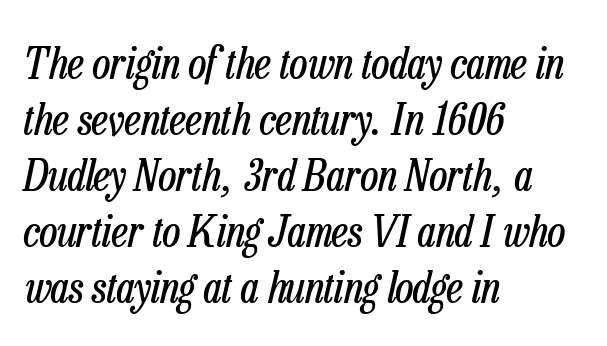
Q: Is the text bold? A: No.
Q: Is the text italic (slanted)? A: Yes, it leans right by about 13 degrees.
Q: Is the text underlined? A: No.
Q: How is the paragraph aligned? A: Left-aligned.
Q: Is the spacing between letters normal or unusually wide? A: Normal.
Q: Is the spacing between lines tight, normal or loose? A: Normal.
Q: Width (condensed, normal, or wide)? A: Condensed.
Q: Stroke contrast? A: Low.
Q: x-height? A: Medium.
Q: Monospaced? A: No.
